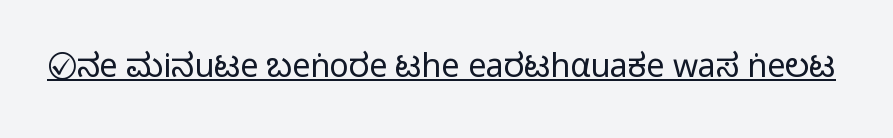
Q: Is the text italic (slanted)? A: No, it is upright.
Q: Is the typeface a serif or a sans-serif typeface? A: Sans-serif.
Q: Is the text underlined? A: Yes.
Q: Is the spacing between letters normal or unusually wide? A: Normal.
Q: Width (condensed, normal, or wide)? A: Condensed.
Q: Stroke contrast? A: Medium.
Q: Monospaced? A: No.
